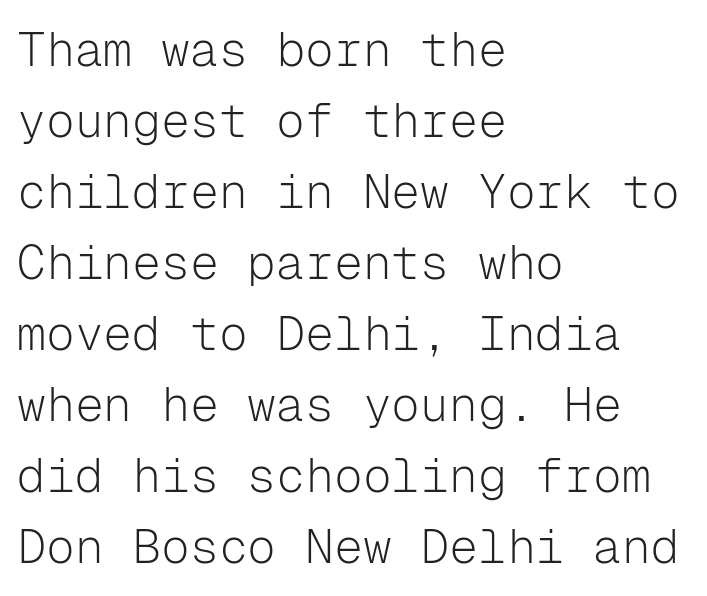
{"serif": "no", "italic": "no", "bold": "no", "weight": "light", "width": "normal", "stroke_contrast": "low", "x_height": "medium", "monospaced": "yes", "underline": "no", "align": "left", "line_spacing": "normal", "line_spacing_ratio": 1.48, "letter_spacing": "normal", "letter_spacing_em": 0.0, "glyph_px": 48}
